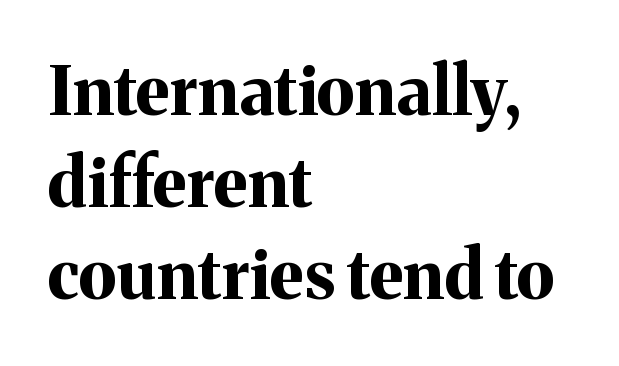
The image shows 68 px bold serif type, upright; set left-aligned, normal line spacing (1.35x), normal letter spacing, not underlined; medium stroke contrast and a medium x-height.
